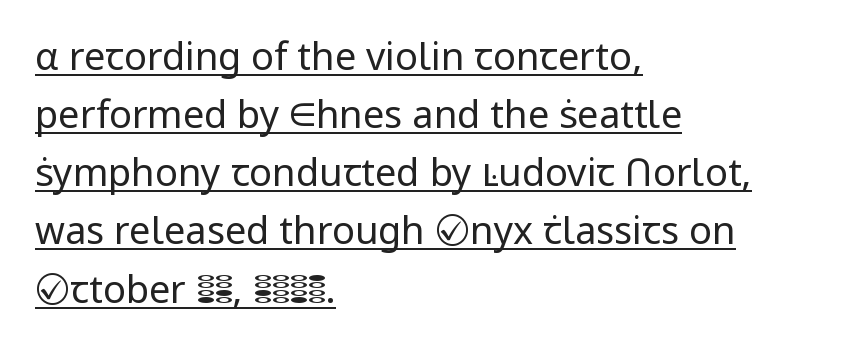
These lines stack with their left ends in a neat column. Unlike italic type, these characters show no tilt at all. Nothing sits at the stroke ends, so this counts as sans-serif. Do the characters align in a grid? No, the font is proportional. Stroke thickness stays within the range of a standard reading face or lighter.
